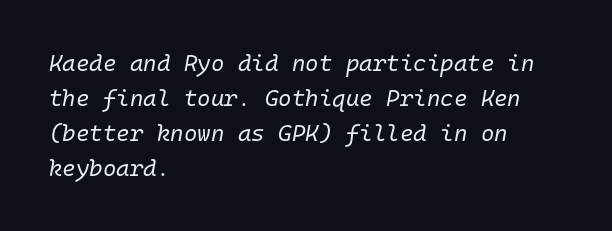
The image shows 23 px text type, italic (leaning right); set left-aligned, normal line spacing (1.52x), normal letter spacing, not underlined.
